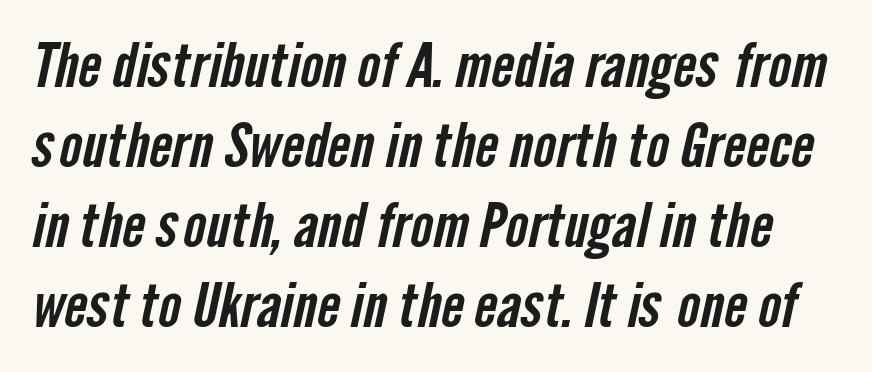
The image shows 61 px condensed sans-serif type; set normal line spacing (1.31x), normal letter spacing, not underlined; low stroke contrast and a medium x-height.
